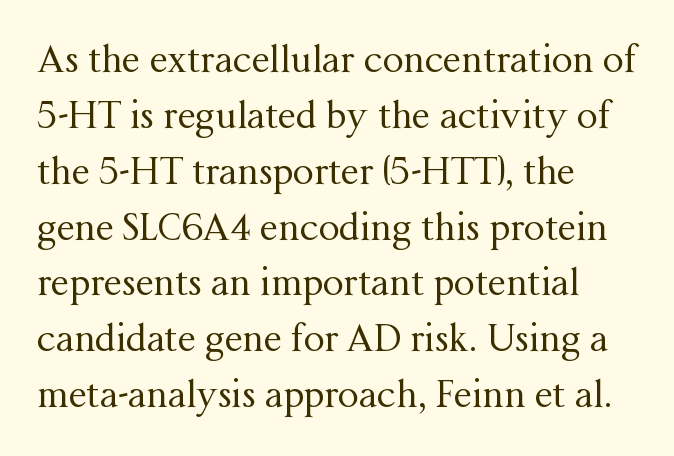
{"serif": "yes", "italic": "no", "bold": "no", "weight": "regular", "width": "normal", "stroke_contrast": "medium", "x_height": "medium", "monospaced": "no", "underline": "no", "align": "left", "line_spacing": "normal", "line_spacing_ratio": 1.51, "letter_spacing": "normal", "letter_spacing_em": 0.0, "glyph_px": 37}
